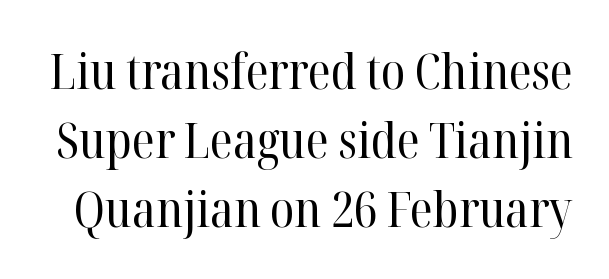
{"serif": "yes", "italic": "no", "bold": "no", "weight": "regular", "width": "normal", "stroke_contrast": "high", "x_height": "medium", "monospaced": "no", "underline": "no", "line_spacing": "normal", "line_spacing_ratio": 1.41, "letter_spacing": "normal", "letter_spacing_em": 0.0, "glyph_px": 49}
